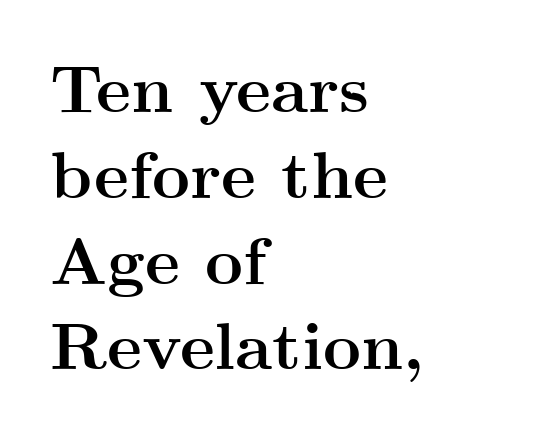
The glyphs in this specimen are seriffed. Each letter keeps its own natural width here, so spacing adapts to shape. The letters are bold, with thick, heavy strokes. Compared with typical paragraphs, the rows here are spaced about the same.
